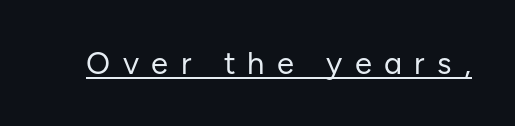
Q: Is the text bold? A: No.
Q: Is the text italic (slanted)? A: No, it is upright.
Q: Is the typeface a serif or a sans-serif typeface? A: Sans-serif.
Q: Is the text underlined? A: Yes.
Q: Is the spacing between letters normal or unusually wide? A: Unusually wide.
Q: Width (condensed, normal, or wide)? A: Normal.
Q: Stroke contrast? A: Low.
Q: x-height? A: Medium.
Q: Monospaced? A: No.
